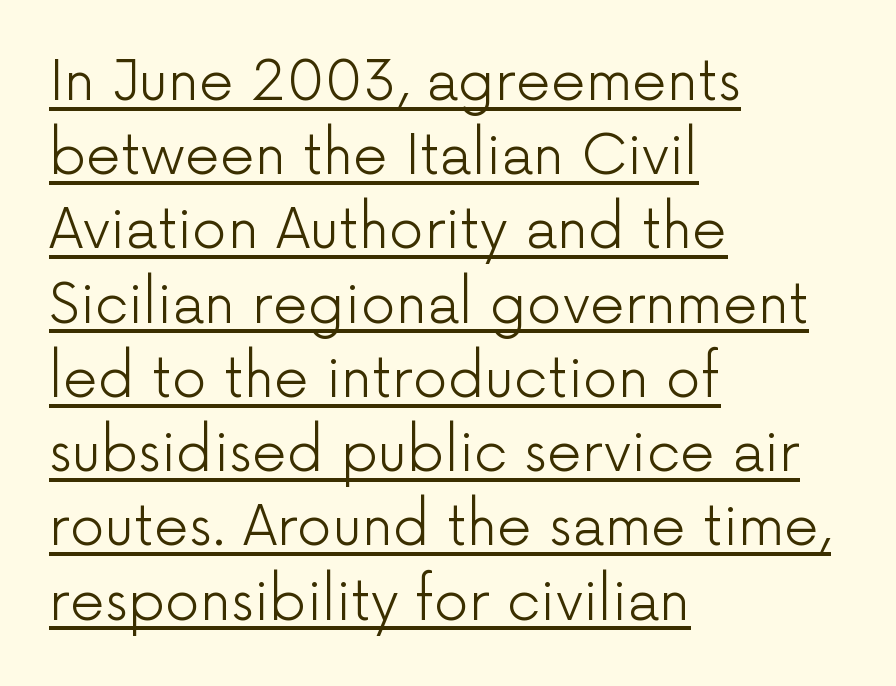
The image shows 55 px light sans-serif type, upright; set left-aligned, normal line spacing (1.35x), normal letter spacing, underlined; low stroke contrast and a medium x-height.
